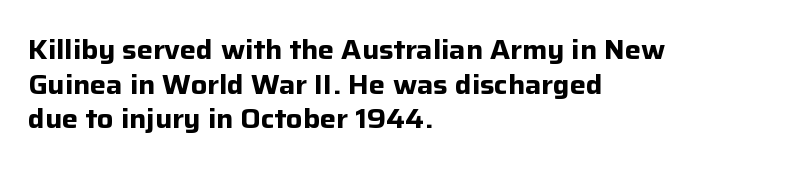
The image shows 27 px bold type, upright; set left-aligned, normal line spacing (1.28x), normal letter spacing, not underlined.
